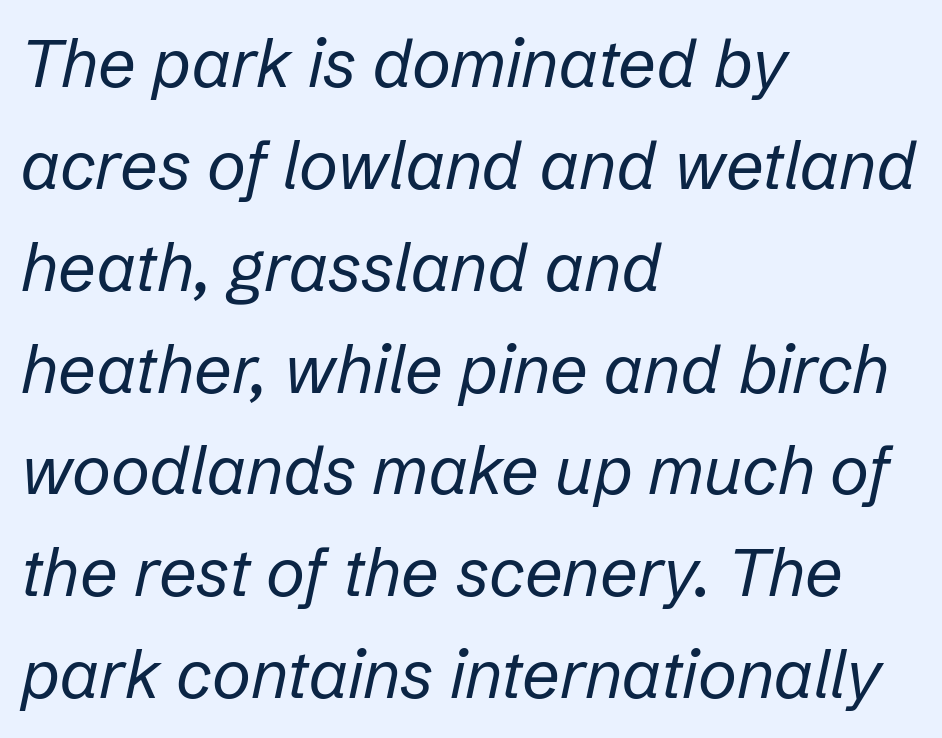
{"italic": "yes", "lean": "right", "slant_degrees": 12, "bold": "no", "weight": "regular", "width": "normal", "stroke_contrast": "low", "x_height": "medium", "monospaced": "no", "underline": "no", "align": "left", "line_spacing": "normal", "line_spacing_ratio": 1.52, "letter_spacing": "normal", "letter_spacing_em": 0.0, "glyph_px": 67}
